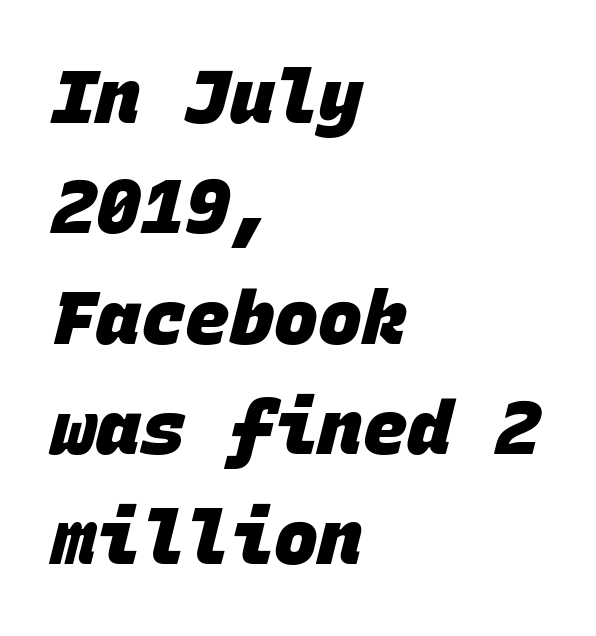
{"serif": "no", "bold": "yes", "weight": "heavy", "width": "normal", "stroke_contrast": "low", "x_height": "large", "monospaced": "yes", "underline": "no", "align": "left", "line_spacing": "normal", "line_spacing_ratio": 1.49, "letter_spacing": "normal", "letter_spacing_em": 0.0, "glyph_px": 74}
